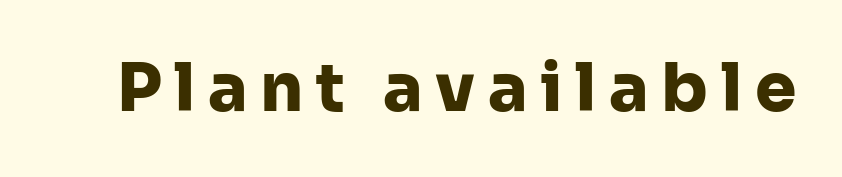
{"serif": "no", "italic": "no", "bold": "yes", "weight": "heavy", "width": "normal", "stroke_contrast": "low", "x_height": "medium", "monospaced": "no", "underline": "no", "glyph_px": 66}
